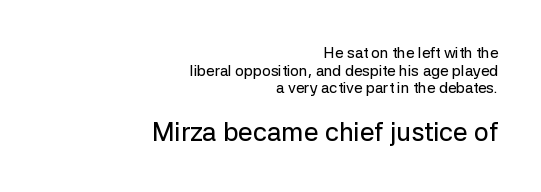
{"italic": "no", "underline": "no", "align": "right", "line_spacing_ratio": 1.17, "letter_spacing": "normal", "letter_spacing_em": 0.0, "larger_block": "second", "size_ratio": 1.73, "glyph_px": 26}
